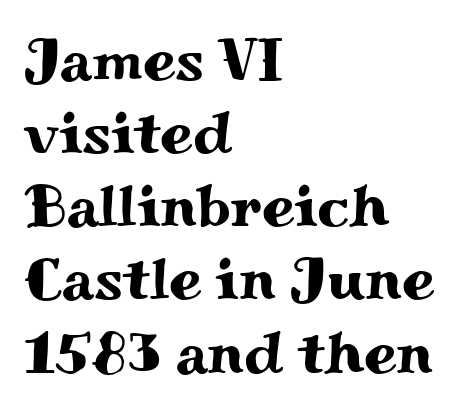
Q: Is the text italic (slanted)? A: No, it is upright.
Q: Is the typeface a serif or a sans-serif typeface? A: Serif.
Q: Is the text underlined? A: No.
Q: How is the paragraph aligned? A: Left-aligned.
Q: Is the spacing between letters normal or unusually wide? A: Normal.
Q: Width (condensed, normal, or wide)? A: Wide.
Q: Stroke contrast? A: Medium.
Q: x-height? A: Small.
Q: Monospaced? A: No.
